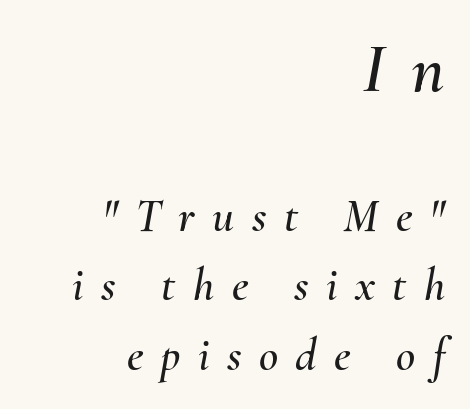
The image shows 71 px text type, italic (leaning right); set right-aligned, normal line spacing (1.48x), unusually wide letter spacing (+0.37 em), not underlined; the first (top) block is 1.51x larger; medium stroke contrast and a small x-height.
